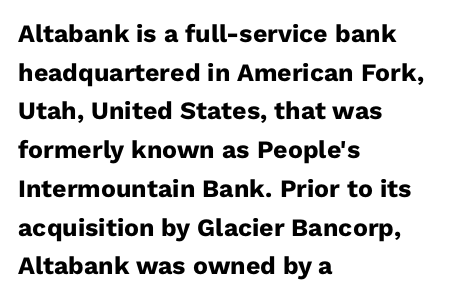
Lines of text with bare space underneath. Default kerning and tracking; the words read as compact shapes. Typeset ragged right — the left edge is the straight one. Regarding leading, the lines here are spaced in the standard way. Every stem runs plumb, perpendicular to the baseline.
